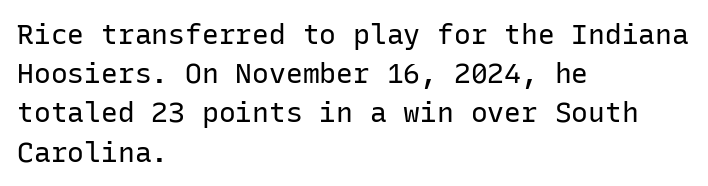
{"serif": "no", "italic": "no", "bold": "no", "weight": "regular", "width": "normal", "stroke_contrast": "low", "x_height": "medium", "monospaced": "yes", "underline": "no", "align": "left", "line_spacing": "normal", "line_spacing_ratio": 1.4, "letter_spacing": "normal", "letter_spacing_em": 0.0, "glyph_px": 28}
